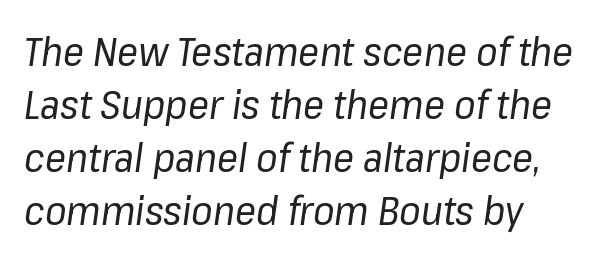
{"italic": "yes", "lean": "right", "slant_degrees": 8, "bold": "no", "weight": "regular", "width": "normal", "stroke_contrast": "low", "x_height": "medium", "monospaced": "no", "underline": "no", "line_spacing": "normal", "line_spacing_ratio": 1.36, "letter_spacing": "normal", "letter_spacing_em": 0.0, "glyph_px": 39}
